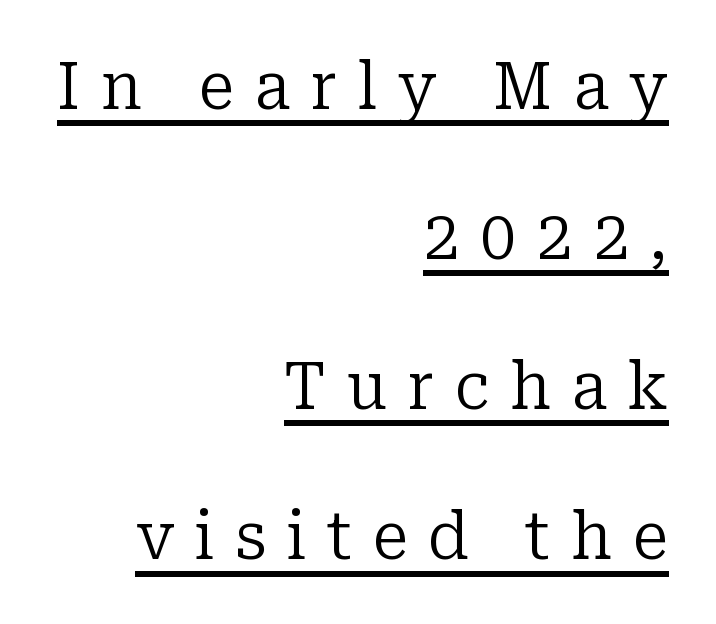
{"serif": "yes", "italic": "no", "bold": "no", "weight": "regular", "width": "normal", "stroke_contrast": "low", "x_height": "medium", "monospaced": "no", "underline": "yes", "align": "right", "line_spacing": "loose", "line_spacing_ratio": 2.31, "letter_spacing": "wide", "letter_spacing_em": 0.31, "glyph_px": 65}
